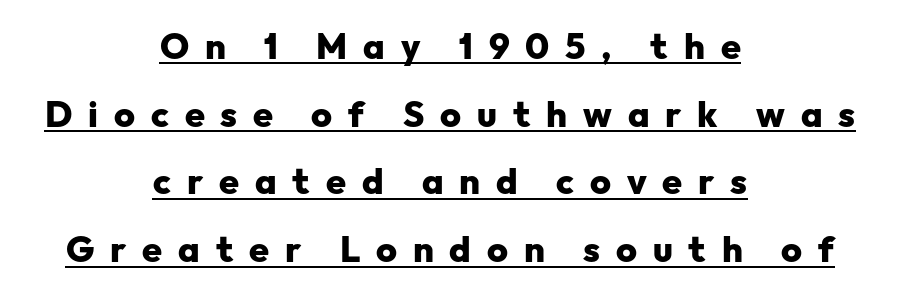
{"serif": "no", "italic": "no", "bold": "yes", "weight": "heavy", "width": "normal", "stroke_contrast": "low", "x_height": "medium", "monospaced": "no", "underline": "yes", "align": "center", "line_spacing_ratio": 1.88, "letter_spacing": "wide", "letter_spacing_em": 0.44, "glyph_px": 36}
